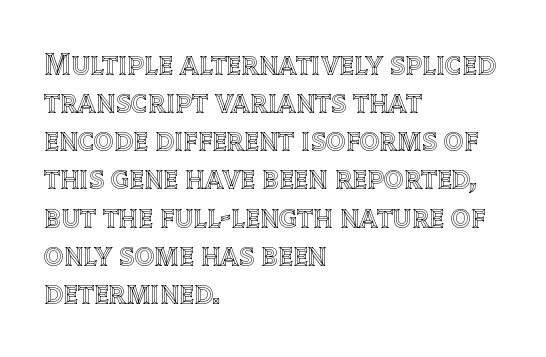
The image shows 31 px text type, upright; set left-aligned, line spacing 1.23x, normal letter spacing, not underlined; a large x-height.
